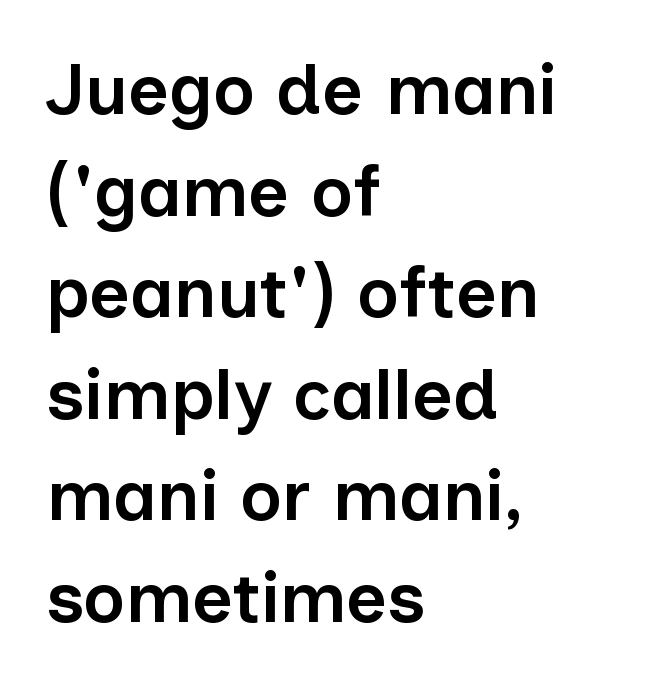
The image shows 71 px semibold sans-serif type, upright; set left-aligned, normal line spacing (1.43x), normal letter spacing, not underlined; low stroke contrast and a medium x-height.
